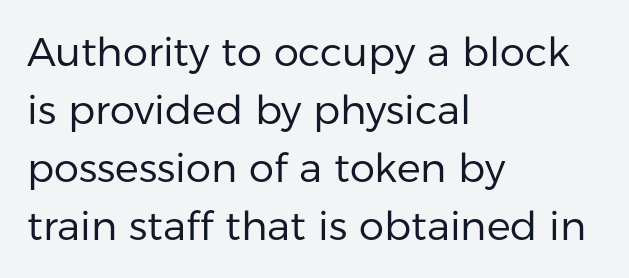
{"serif": "no", "italic": "no", "bold": "no", "weight": "regular", "width": "normal", "stroke_contrast": "low", "x_height": "medium", "monospaced": "no", "underline": "no", "align": "left", "line_spacing": "normal", "line_spacing_ratio": 1.45, "letter_spacing": "normal", "letter_spacing_em": 0.0, "glyph_px": 40}
